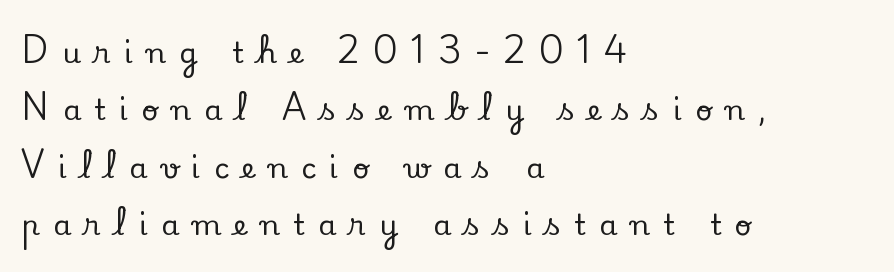
{"italic": "no", "width": "normal", "stroke_contrast": "low", "x_height": "small", "monospaced": "no", "underline": "no", "align": "left", "line_spacing": "loose", "line_spacing_ratio": 1.98, "letter_spacing": "wide", "letter_spacing_em": 0.46, "glyph_px": 29}
